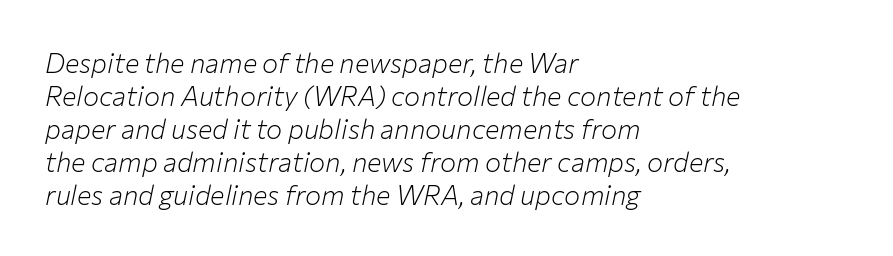
Q: Is the text bold? A: No.
Q: Is the text italic (slanted)? A: Yes, it leans right by about 12 degrees.
Q: Is the text underlined? A: No.
Q: How is the paragraph aligned? A: Left-aligned.
Q: Is the spacing between letters normal or unusually wide? A: Normal.
